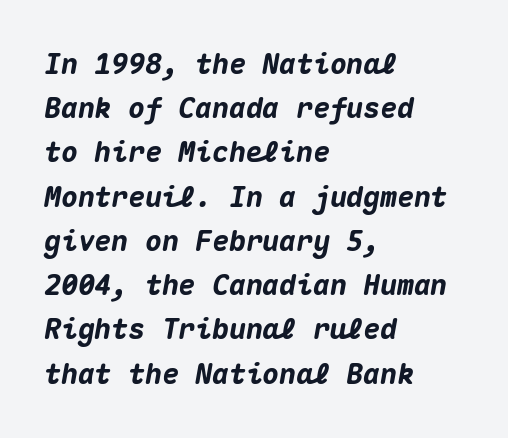
Tracking value appears to be zero — textbook default spacing. Characters are canted at an angle relative to the baseline's perpendicular. The lines are quadded left. Each letter, wide or thin by design, is forced into the same width here.
